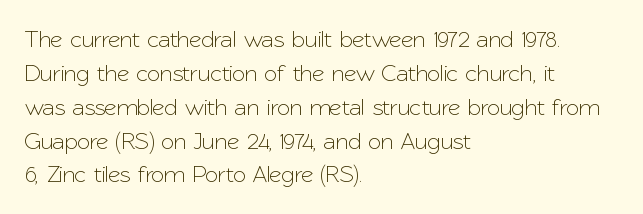
{"italic": "no", "underline": "no", "align": "left", "line_spacing": "normal", "line_spacing_ratio": 1.41, "letter_spacing": "normal", "letter_spacing_em": 0.0, "glyph_px": 24}
